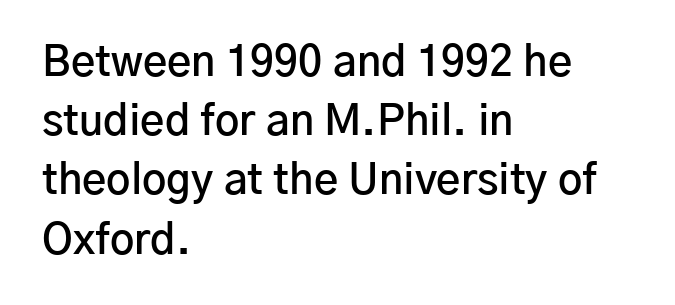
Q: Is the text bold? A: Semi-bold.
Q: Is the text italic (slanted)? A: No, it is upright.
Q: Is the typeface a serif or a sans-serif typeface? A: Sans-serif.
Q: Is the text underlined? A: No.
Q: How is the paragraph aligned? A: Left-aligned.
Q: Is the spacing between letters normal or unusually wide? A: Normal.
Q: Is the spacing between lines tight, normal or loose? A: Normal.
Q: Width (condensed, normal, or wide)? A: Normal.
Q: Stroke contrast? A: Low.
Q: x-height? A: Medium.
Q: Monospaced? A: No.
